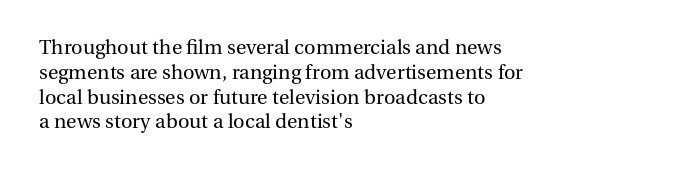
Q: Is the text bold? A: No.
Q: Is the text italic (slanted)? A: No, it is upright.
Q: Is the text underlined? A: No.
Q: How is the paragraph aligned? A: Left-aligned.
Q: Is the spacing between letters normal or unusually wide? A: Normal.
